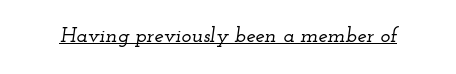
{"italic": "yes", "lean": "right", "slant_degrees": 12, "underline": "yes", "letter_spacing": "normal", "letter_spacing_em": 0.0, "glyph_px": 21}
